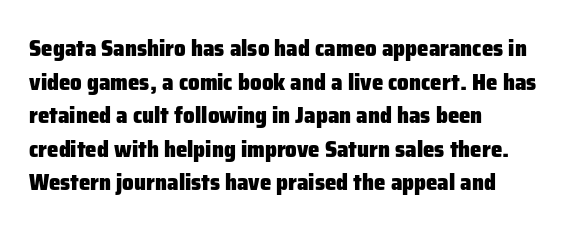
The image shows 23 px bold type, upright; set left-aligned, normal line spacing (1.46x), normal letter spacing, not underlined.
